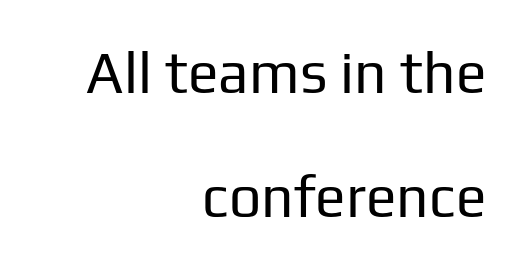
Q: Is the text bold? A: No.
Q: Is the text italic (slanted)? A: No, it is upright.
Q: Is the typeface a serif or a sans-serif typeface? A: Sans-serif.
Q: Is the text underlined? A: No.
Q: How is the paragraph aligned? A: Right-aligned.
Q: Is the spacing between letters normal or unusually wide? A: Normal.
Q: Is the spacing between lines tight, normal or loose? A: Loose.
Q: Width (condensed, normal, or wide)? A: Normal.
Q: Stroke contrast? A: Low.
Q: x-height? A: Medium.
Q: Monospaced? A: No.
